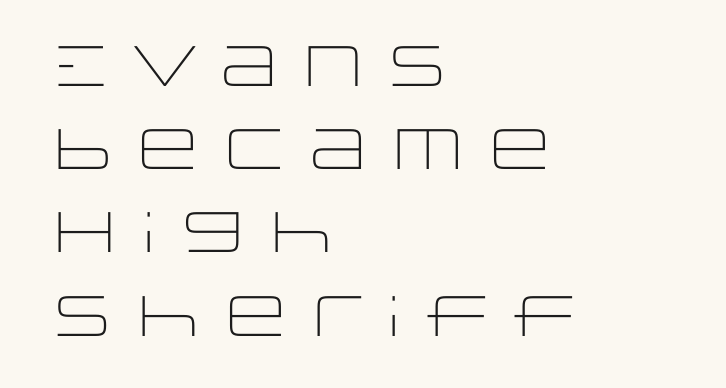
Q: Is the text bold? A: No.
Q: Is the text italic (slanted)? A: No, it is upright.
Q: Is the typeface a serif or a sans-serif typeface? A: Sans-serif.
Q: Is the text underlined? A: No.
Q: How is the paragraph aligned? A: Left-aligned.
Q: Is the spacing between letters normal or unusually wide? A: Normal.
Q: Is the spacing between lines tight, normal or loose? A: Normal.
Q: Width (condensed, normal, or wide)? A: Wide.
Q: Stroke contrast? A: Low.
Q: x-height? A: Large.
Q: Monospaced? A: No.
